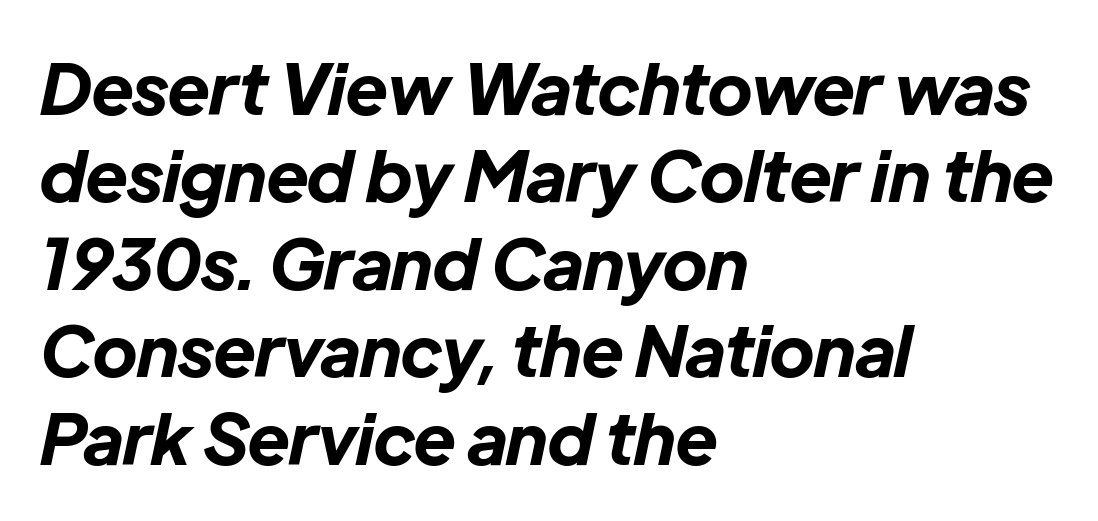
The image shows 70 px bold type, italic (leaning right); set left-aligned, normal line spacing (1.25x), normal letter spacing, not underlined; low stroke contrast and a medium x-height.
